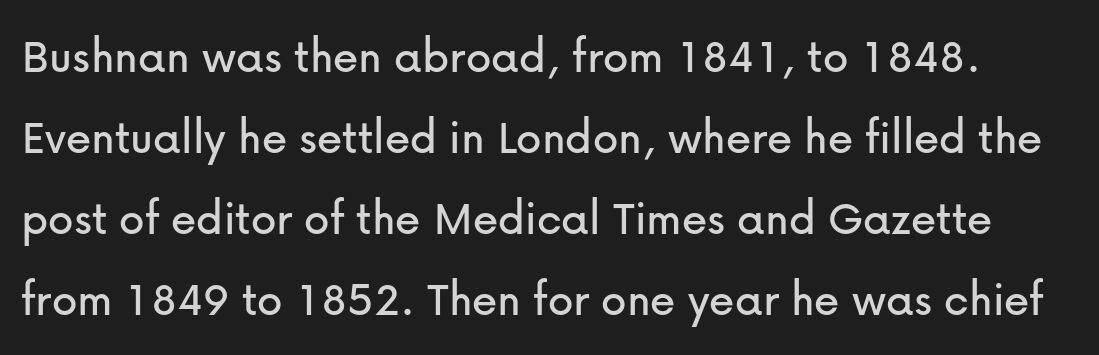
Q: Is the text italic (slanted)? A: No, it is upright.
Q: Is the typeface a serif or a sans-serif typeface? A: Sans-serif.
Q: Is the text underlined? A: No.
Q: Is the spacing between letters normal or unusually wide? A: Normal.
Q: Is the spacing between lines tight, normal or loose? A: Normal.
Q: Width (condensed, normal, or wide)? A: Normal.
Q: Stroke contrast? A: Low.
Q: x-height? A: Medium.
Q: Monospaced? A: No.
